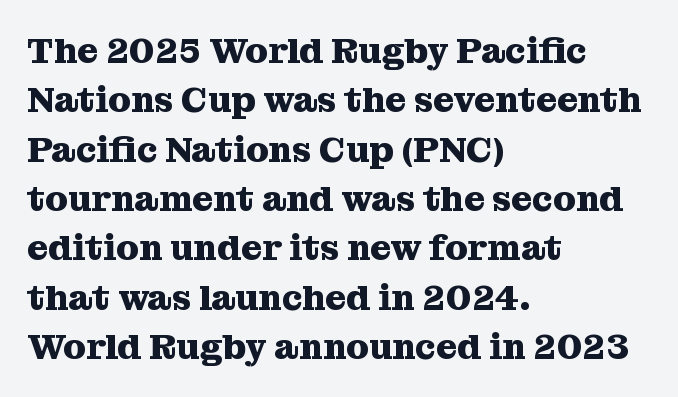
Q: Is the text bold? A: Yes.
Q: Is the text italic (slanted)? A: No, it is upright.
Q: Is the typeface a serif or a sans-serif typeface? A: Serif.
Q: Is the text underlined? A: No.
Q: How is the paragraph aligned? A: Left-aligned.
Q: Is the spacing between letters normal or unusually wide? A: Normal.
Q: Is the spacing between lines tight, normal or loose? A: Normal.
Q: Width (condensed, normal, or wide)? A: Normal.
Q: Stroke contrast? A: Medium.
Q: x-height? A: Medium.
Q: Monospaced? A: No.
